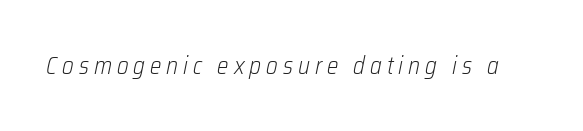
{"italic": "yes", "lean": "right", "slant_degrees": 12, "bold": "no", "underline": "no", "letter_spacing": "wide", "letter_spacing_em": 0.21, "glyph_px": 24}
